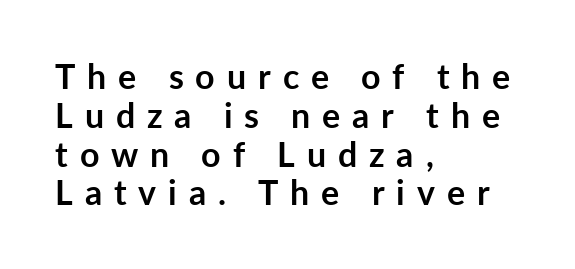
Q: Is the text bold? A: Yes.
Q: Is the text italic (slanted)? A: No, it is upright.
Q: Is the typeface a serif or a sans-serif typeface? A: Sans-serif.
Q: Is the text underlined? A: No.
Q: How is the paragraph aligned? A: Left-aligned.
Q: Is the spacing between letters normal or unusually wide? A: Unusually wide.
Q: Is the spacing between lines tight, normal or loose? A: Tight.
Q: Width (condensed, normal, or wide)? A: Normal.
Q: Stroke contrast? A: Low.
Q: x-height? A: Medium.
Q: Monospaced? A: No.
